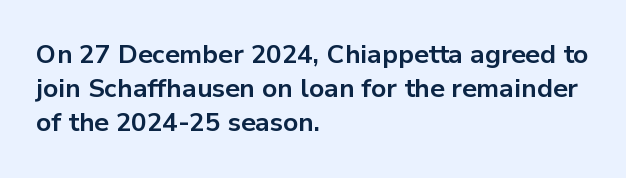
Q: Is the text bold? A: Yes.
Q: Is the text italic (slanted)? A: No, it is upright.
Q: Is the text underlined? A: No.
Q: How is the paragraph aligned? A: Left-aligned.
Q: Is the spacing between letters normal or unusually wide? A: Normal.
Q: Is the spacing between lines tight, normal or loose? A: Normal.
